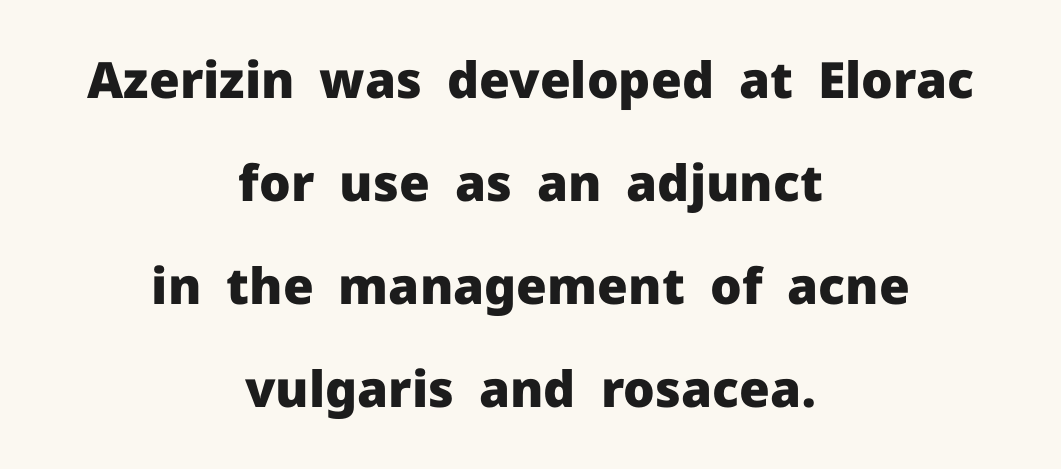
{"serif": "no", "italic": "no", "bold": "yes", "weight": "heavy", "width": "normal", "stroke_contrast": "low", "x_height": "medium", "monospaced": "no", "underline": "no", "align": "center", "line_spacing": "loose", "line_spacing_ratio": 2.06, "letter_spacing": "normal", "letter_spacing_em": 0.0, "glyph_px": 50}
